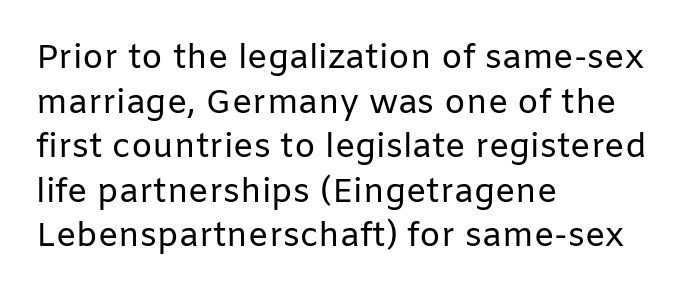
{"serif": "no", "italic": "no", "bold": "no", "weight": "regular", "width": "normal", "stroke_contrast": "low", "x_height": "medium", "monospaced": "no", "underline": "no", "align": "left", "line_spacing": "normal", "line_spacing_ratio": 1.31, "letter_spacing": "normal", "letter_spacing_em": 0.0, "glyph_px": 34}
